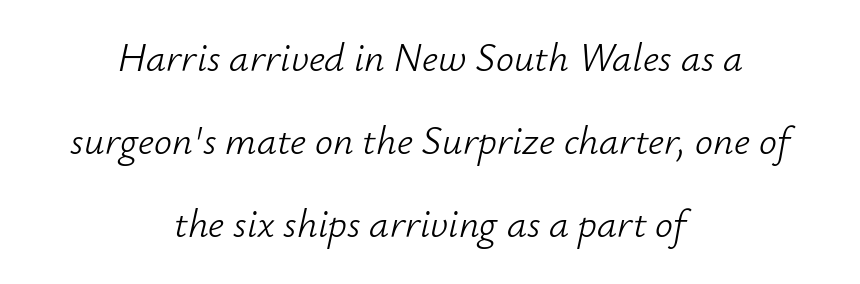
{"italic": "yes", "lean": "right", "slant_degrees": 12, "bold": "no", "weight": "light", "width": "normal", "stroke_contrast": "low", "x_height": "small", "monospaced": "no", "underline": "no", "align": "center", "line_spacing": "loose", "line_spacing_ratio": 2.08, "letter_spacing": "normal", "letter_spacing_em": 0.0, "glyph_px": 40}
